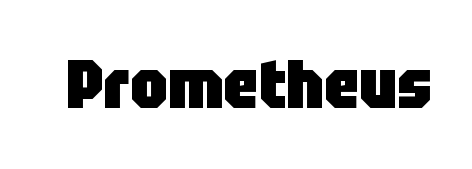
{"serif": "no", "italic": "no", "bold": "yes", "weight": "heavy", "width": "condensed", "stroke_contrast": "low", "x_height": "large", "monospaced": "no", "underline": "no", "letter_spacing": "normal", "letter_spacing_em": 0.0, "glyph_px": 68}
